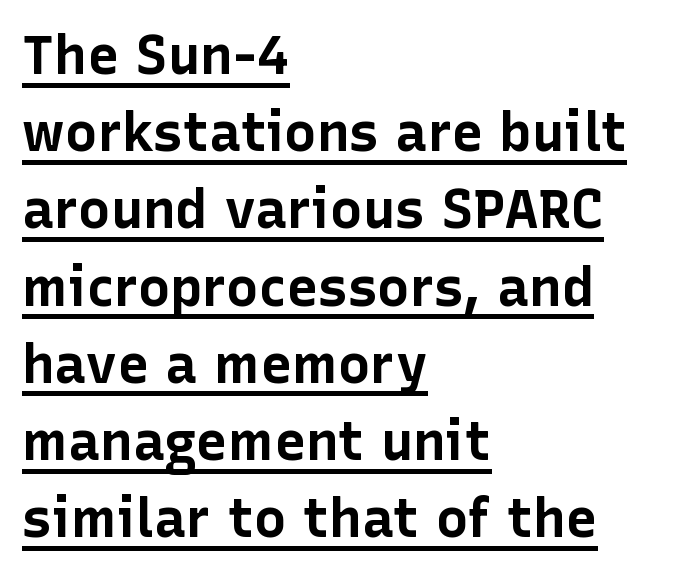
Students, observe the line beneath the letters — that is underlining. Every row of glyphs begins at an identical x-position on the left. A normal amount of white space separates one row of letters from the next. Here the glyphs are tracked normally, forming tight word shapes. This sample uses an upright cut, with every glyph sitting square on the baseline. Spacing verdict: proportional, widths tailored to each character.
